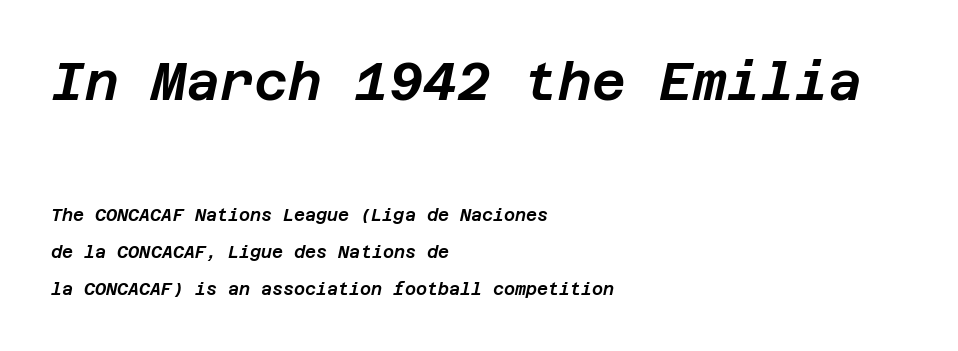
Q: Is the text italic (slanted)? A: Yes, it leans right by about 12 degrees.
Q: Is the text underlined? A: No.
Q: How is the paragraph aligned? A: Left-aligned.
Q: Is the spacing between letters normal or unusually wide? A: Normal.
Q: Is the spacing between lines tight, normal or loose? A: Loose.
Q: Which block of text is set in a larger size, the first (top) or the second (bottom)? A: The first (top) one.
Q: Width (condensed, normal, or wide)? A: Normal.
Q: Stroke contrast? A: Low.
Q: x-height? A: Large.
